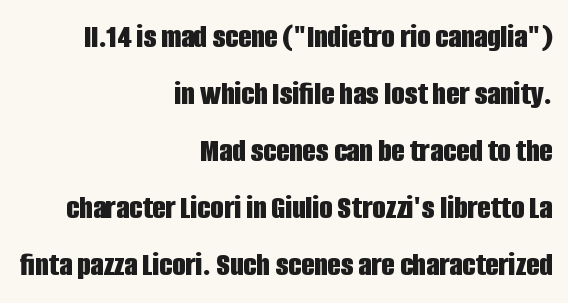
The image shows 34 px bold, condensed sans-serif type, upright; set right-aligned, normal line spacing (1.68x), normal letter spacing, not underlined; low stroke contrast and a large x-height.
